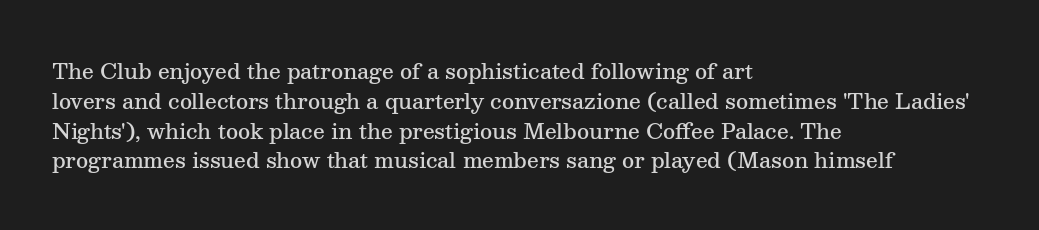
Every row of glyphs begins at an identical x-position on the left. Underlining? Definitely not there. What's the leading like? Ordinary, nothing unusual. The tracking reads as untouched default to a designer's eye. A fair bit of extra ink — the face is semibold, not bold.
